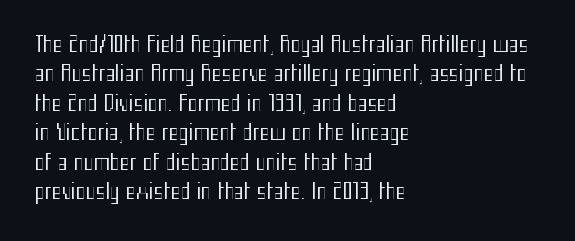
A clean baseline with only descenders dipping below it. If you drew a line through each stem, it would be perfectly vertical. Honestly, the row spacing looks completely unremarkable. Is this a heavy cut? Hardly; it is regular or lighter.
